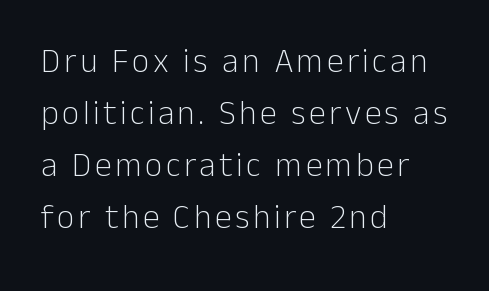
Posture: vertical. A clean baseline with only descenders dipping below it. You could not count columns in this text — the font is proportionally spaced. No extra ink here — the face is not bold.
